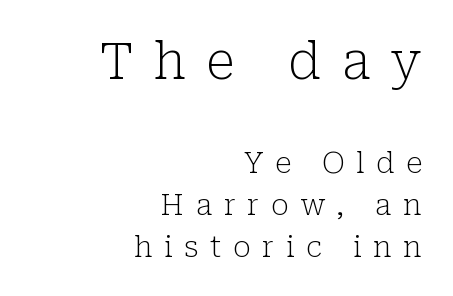
{"serif": "yes", "italic": "no", "bold": "no", "weight": "light", "width": "normal", "stroke_contrast": "low", "x_height": "medium", "monospaced": "no", "underline": "no", "align": "right", "line_spacing": "normal", "line_spacing_ratio": 1.45, "letter_spacing": "wide", "letter_spacing_em": 0.4, "larger_block": "first", "size_ratio": 1.76, "glyph_px": 51}
